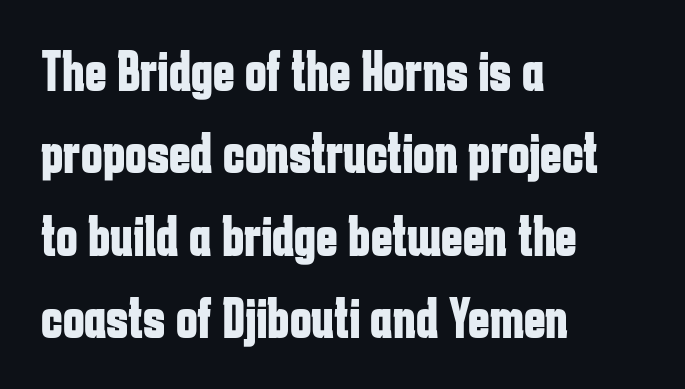
The setting favours the left margin, as ordinary paragraphs usually do. Successive baselines arrive at the customary interval. The face used here has the dense, thick strokes of a bold. Does the type have serifs? No, each stem ends abruptly. This rendering features lettering with no underline. Inter-character spacing is left at the font's built-in metrics.
